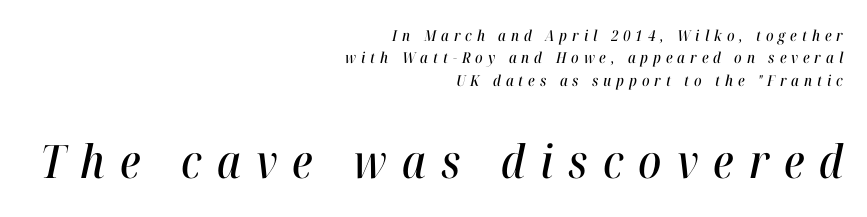
Q: Is the text italic (slanted)? A: Yes, it leans right by about 12 degrees.
Q: Is the text underlined? A: No.
Q: How is the paragraph aligned? A: Right-aligned.
Q: Is the spacing between letters normal or unusually wide? A: Unusually wide.
Q: Is the spacing between lines tight, normal or loose? A: Normal.
Q: Which block of text is set in a larger size, the first (top) or the second (bottom)? A: The second (bottom) one.
Q: Width (condensed, normal, or wide)? A: Condensed.
Q: Stroke contrast? A: High.
Q: x-height? A: Medium.
Q: Monospaced? A: No.
